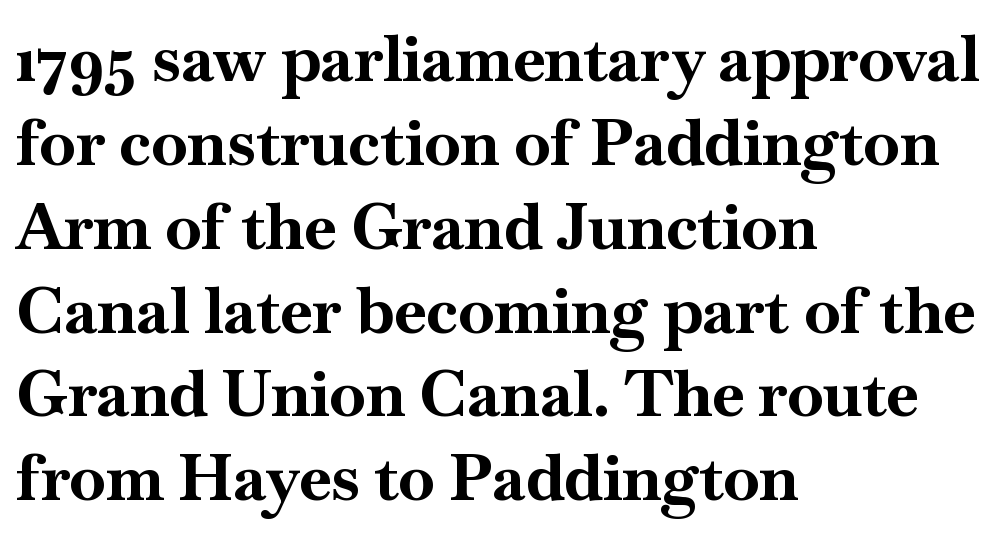
{"serif": "yes", "italic": "no", "bold": "yes", "weight": "bold", "width": "normal", "stroke_contrast": "high", "x_height": "small", "monospaced": "no", "underline": "no", "align": "left", "line_spacing": "normal", "line_spacing_ratio": 1.29, "letter_spacing": "normal", "letter_spacing_em": 0.0, "glyph_px": 65}
